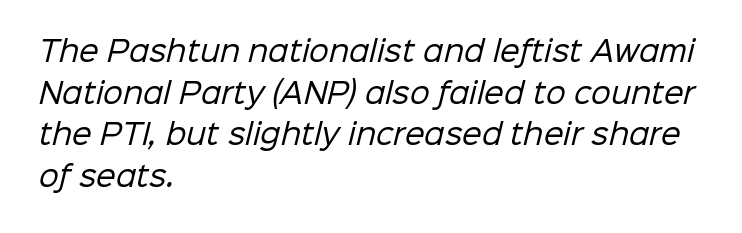
{"serif": "no", "bold": "no", "weight": "regular", "width": "normal", "stroke_contrast": "low", "x_height": "medium", "monospaced": "no", "underline": "no", "align": "left", "line_spacing": "normal", "line_spacing_ratio": 1.49, "letter_spacing": "normal", "letter_spacing_em": 0.0, "glyph_px": 28}
